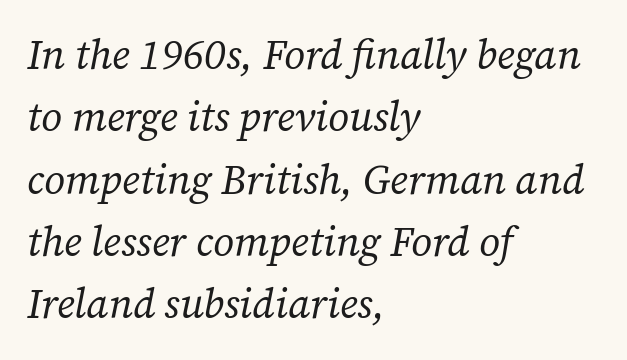
The image shows 41 px regular-weight serif type, italic (leaning right); set left-aligned, normal line spacing (1.52x), normal letter spacing, not underlined; low stroke contrast and a medium x-height.
